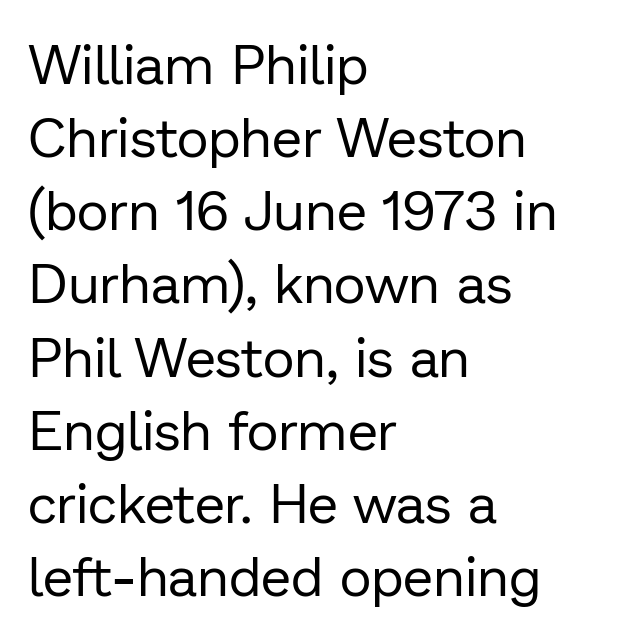
Line beginnings align vertically; line endings do not. The letters stand upright; this is a roman face. Regarding serifs, this sample does without them. The gap between lines stays unmarked. Each word holds together tightly as a unit, with standard inter-letter gaps.
